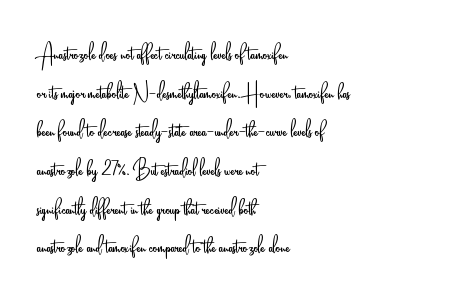
The image shows 28 px light, condensed sans-serif type; set left-aligned, normal line spacing (1.38x), normal letter spacing, not underlined; low stroke contrast and a small x-height.
